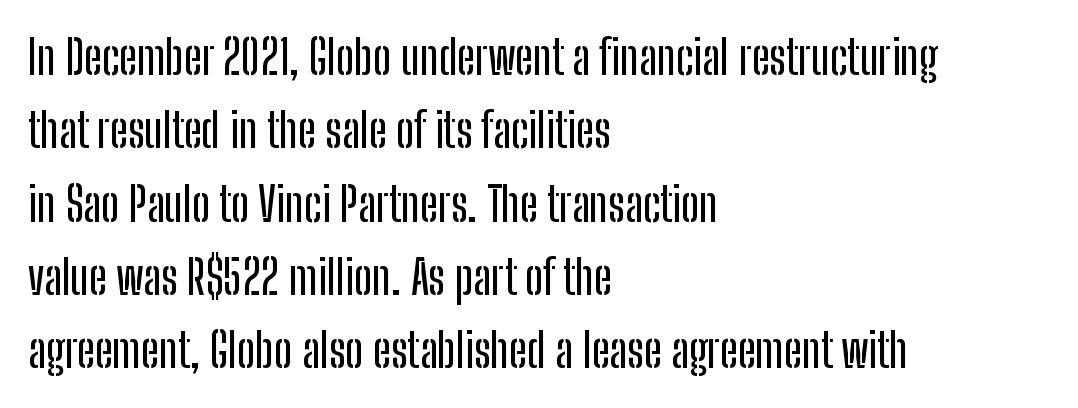
{"serif": "no", "italic": "no", "width": "condensed", "stroke_contrast": "low", "x_height": "medium", "monospaced": "no", "underline": "no", "align": "left", "line_spacing": "normal", "line_spacing_ratio": 1.56, "letter_spacing": "normal", "letter_spacing_em": 0.0, "glyph_px": 47}
